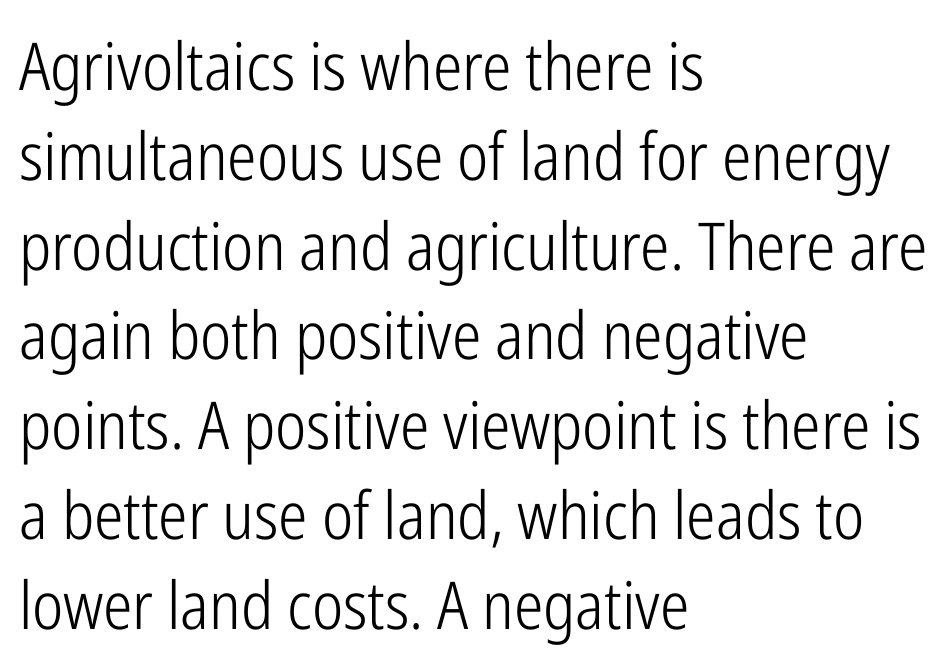
{"serif": "no", "italic": "no", "bold": "no", "weight": "light", "width": "condensed", "stroke_contrast": "low", "x_height": "medium", "monospaced": "no", "underline": "no", "align": "left", "line_spacing": "normal", "line_spacing_ratio": 1.36, "letter_spacing": "normal", "letter_spacing_em": 0.0, "glyph_px": 66}
